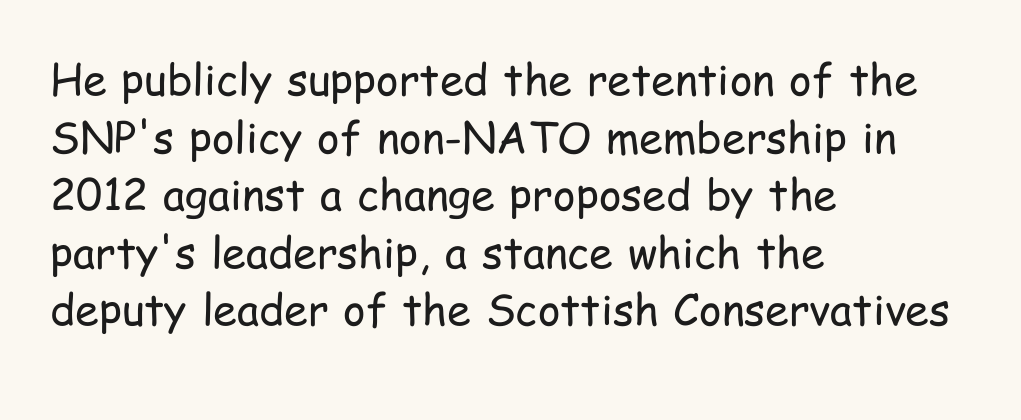
The image shows 43 px regular-weight, condensed sans-serif type, upright; set left-aligned, normal line spacing (1.34x), normal letter spacing, not underlined; low stroke contrast and a medium x-height.
